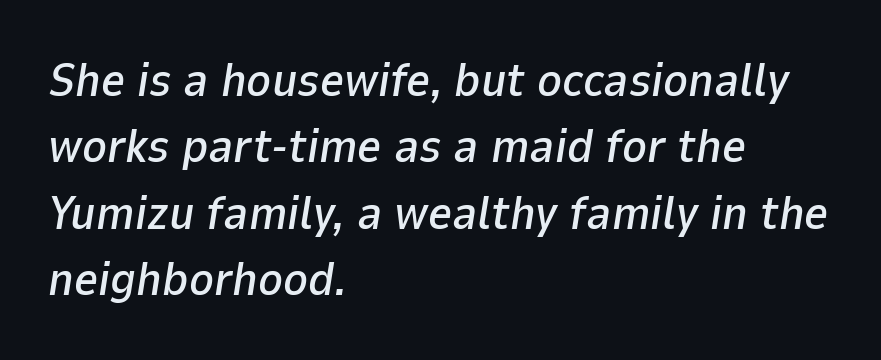
{"italic": "yes", "lean": "right", "slant_degrees": 9, "width": "normal", "stroke_contrast": "low", "x_height": "medium", "monospaced": "no", "underline": "no", "align": "left", "line_spacing": "normal", "line_spacing_ratio": 1.41, "letter_spacing": "normal", "letter_spacing_em": 0.0, "glyph_px": 47}
